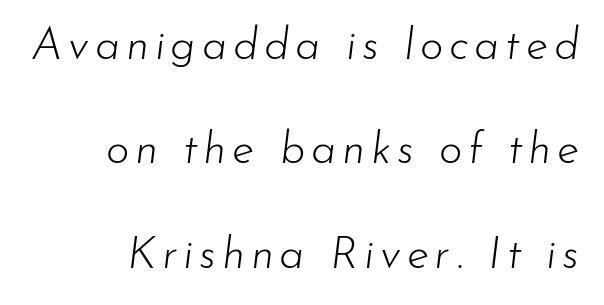
The image shows 45 px light type, italic (leaning right); set loose line spacing (2.32x), not underlined; low stroke contrast and a small x-height.
